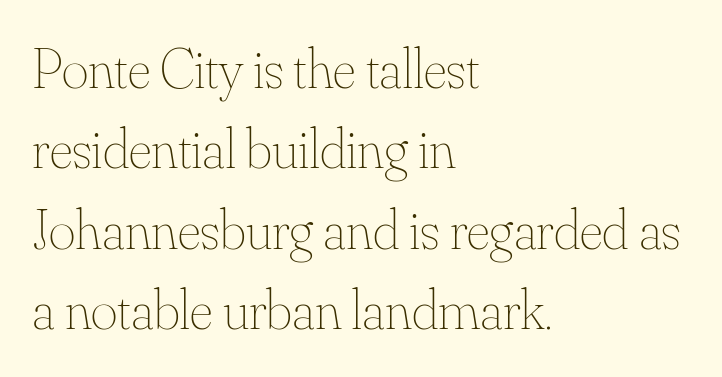
Q: Is the text bold? A: No.
Q: Is the text italic (slanted)? A: No, it is upright.
Q: Is the text underlined? A: No.
Q: How is the paragraph aligned? A: Left-aligned.
Q: Is the spacing between letters normal or unusually wide? A: Normal.
Q: Is the spacing between lines tight, normal or loose? A: Normal.
Q: Width (condensed, normal, or wide)? A: Normal.
Q: Stroke contrast? A: Medium.
Q: x-height? A: Small.
Q: Monospaced? A: No.
